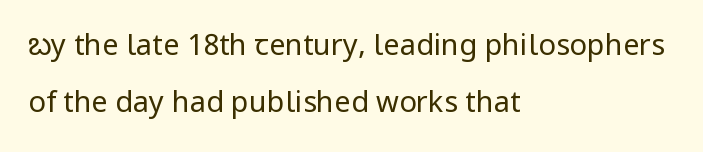
Q: Is the text bold? A: No.
Q: Is the text italic (slanted)? A: No, it is upright.
Q: Is the typeface a serif or a sans-serif typeface? A: Sans-serif.
Q: Is the text underlined? A: No.
Q: How is the paragraph aligned? A: Left-aligned.
Q: Is the spacing between letters normal or unusually wide? A: Normal.
Q: Is the spacing between lines tight, normal or loose? A: Loose.
Q: Width (condensed, normal, or wide)? A: Normal.
Q: Stroke contrast? A: Low.
Q: x-height? A: Medium.
Q: Monospaced? A: No.
